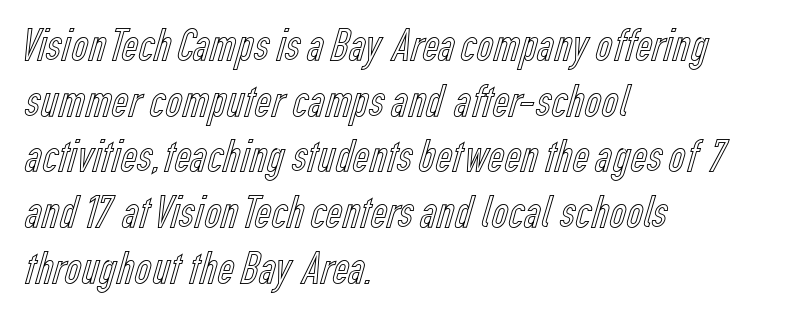
Q: Is the text italic (slanted)? A: Yes.
Q: Is the text underlined? A: No.
Q: How is the paragraph aligned? A: Left-aligned.
Q: Is the spacing between letters normal or unusually wide? A: Normal.
Q: Width (condensed, normal, or wide)? A: Condensed.
Q: x-height? A: Medium.
Q: Monospaced? A: No.
